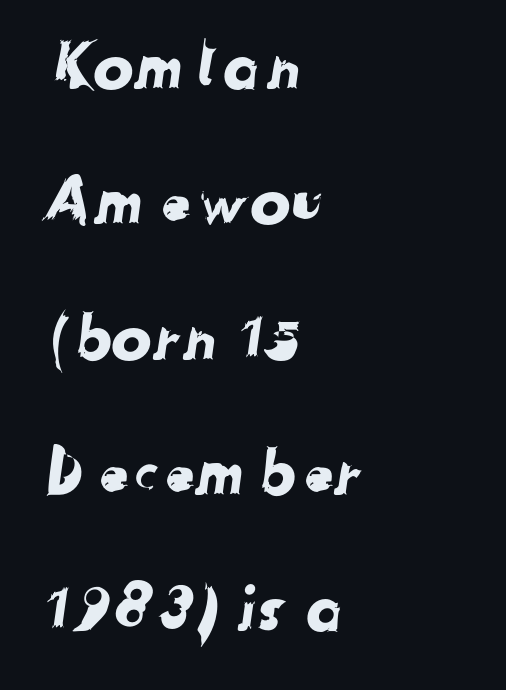
Q: Is the typeface a serif or a sans-serif typeface? A: Sans-serif.
Q: Is the text underlined? A: No.
Q: How is the paragraph aligned? A: Left-aligned.
Q: Is the spacing between letters normal or unusually wide? A: Normal.
Q: Is the spacing between lines tight, normal or loose? A: Loose.
Q: Width (condensed, normal, or wide)? A: Normal.
Q: Stroke contrast? A: Low.
Q: x-height? A: Medium.
Q: Monospaced? A: No.
